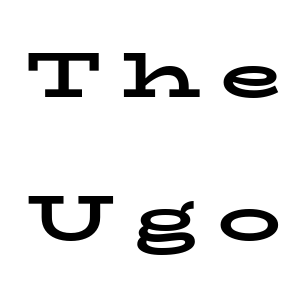
Q: Is the text bold? A: Yes.
Q: Is the text italic (slanted)? A: No, it is upright.
Q: Is the typeface a serif or a sans-serif typeface? A: Serif.
Q: Is the text underlined? A: No.
Q: Is the spacing between letters normal or unusually wide? A: Unusually wide.
Q: Is the spacing between lines tight, normal or loose? A: Loose.
Q: Width (condensed, normal, or wide)? A: Wide.
Q: Stroke contrast? A: Low.
Q: x-height? A: Medium.
Q: Monospaced? A: No.
